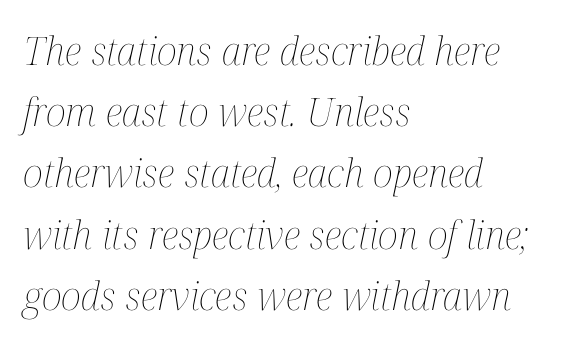
Does the copy run flush right? No — it runs flush left. A clean baseline with only descenders dipping below it. Stroke mass is kept to a normal reading level or below. Successive baselines arrive at the customary interval.
